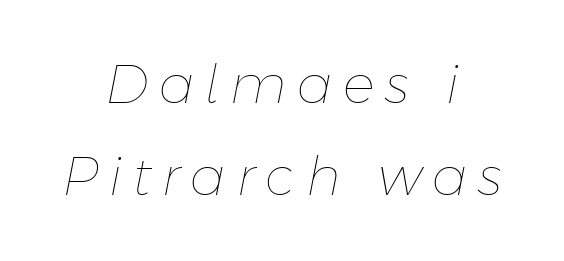
The image shows 53 px thin type, italic (leaning right); set centered, line spacing 1.74x, unusually wide letter spacing (+0.2 em), not underlined; low stroke contrast and a medium x-height.
